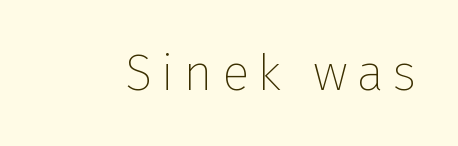
{"serif": "no", "italic": "no", "bold": "no", "weight": "thin", "width": "normal", "stroke_contrast": "low", "x_height": "medium", "monospaced": "no", "underline": "no", "glyph_px": 51}
